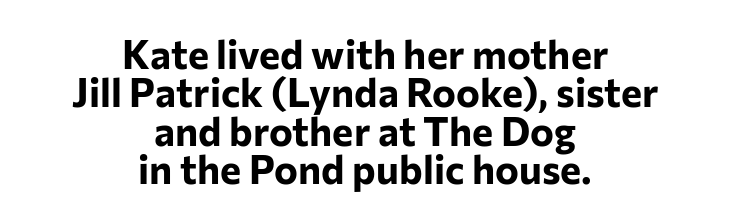
{"serif": "no", "italic": "no", "bold": "yes", "weight": "bold", "width": "normal", "stroke_contrast": "low", "x_height": "medium", "monospaced": "no", "underline": "no", "align": "center", "line_spacing": "tight", "line_spacing_ratio": 0.96, "letter_spacing": "normal", "letter_spacing_em": 0.0, "glyph_px": 40}
